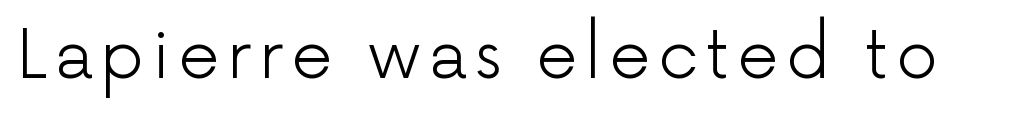
{"serif": "no", "italic": "no", "bold": "no", "weight": "light", "width": "normal", "stroke_contrast": "low", "x_height": "medium", "monospaced": "no", "underline": "no", "glyph_px": 66}
